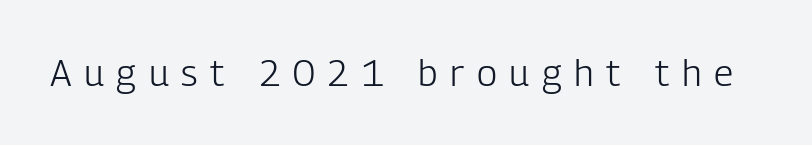
{"serif": "no", "italic": "no", "bold": "no", "weight": "light", "width": "condensed", "stroke_contrast": "low", "x_height": "medium", "monospaced": "no", "underline": "no", "letter_spacing": "wide", "letter_spacing_em": 0.34, "glyph_px": 37}
